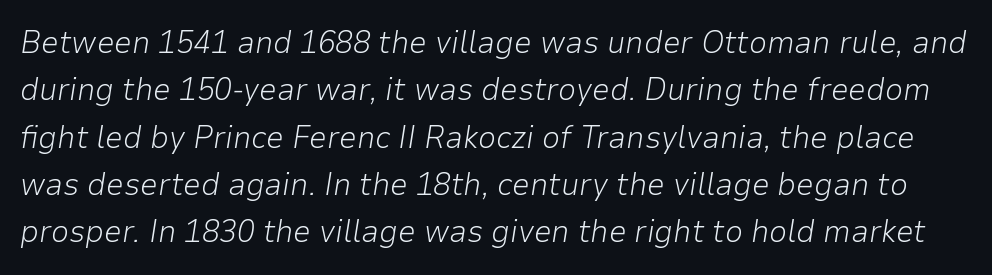
The rendering uses natural spacing where letterforms have individual widths. Summary of vertical rhythm: regular, with standard interline spacing. Heft: none added — not bold. Anything drawn beneath the words? Only blank space. The text carries the slant typical of an italic or oblique font. You could call the tracking neutral — neither tight nor loose.
